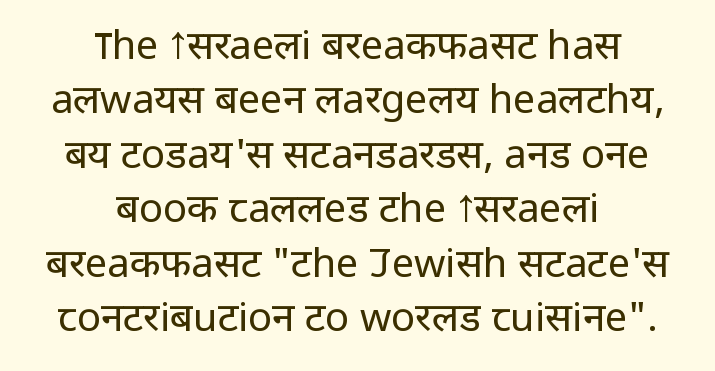
The image shows 40 px regular-weight sans-serif type, upright; set centered, normal line spacing (1.36x), normal letter spacing, not underlined; low stroke contrast and a medium x-height.
